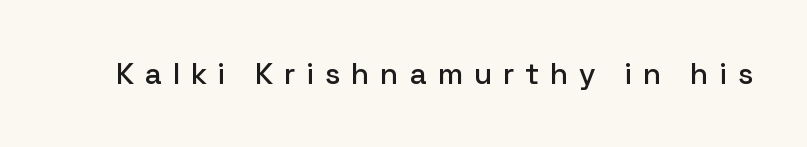
Stroke terminals: plain, sans-serif. Underline: absent. Each letter keeps its own natural width here, so spacing adapts to shape. In terms of posture, this sample is upright. The face used here is rendered with a markedly widened letterfit.
